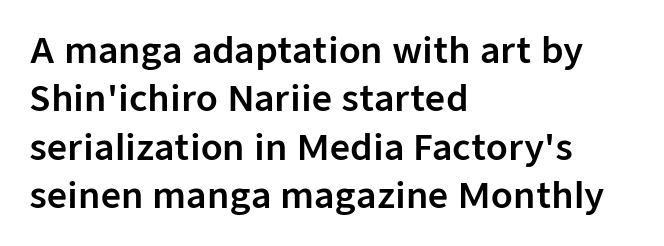
The image shows 35 px sans-serif type, upright; set left-aligned, normal line spacing (1.38x), normal letter spacing, not underlined; low stroke contrast and a medium x-height.
